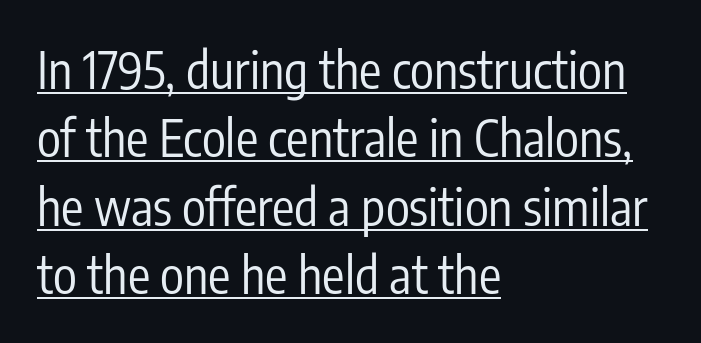
Q: Is the text bold? A: No.
Q: Is the text italic (slanted)? A: No, it is upright.
Q: Is the typeface a serif or a sans-serif typeface? A: Sans-serif.
Q: Is the text underlined? A: Yes.
Q: How is the paragraph aligned? A: Left-aligned.
Q: Is the spacing between letters normal or unusually wide? A: Normal.
Q: Is the spacing between lines tight, normal or loose? A: Normal.
Q: Width (condensed, normal, or wide)? A: Condensed.
Q: Stroke contrast? A: Low.
Q: x-height? A: Medium.
Q: Monospaced? A: No.
